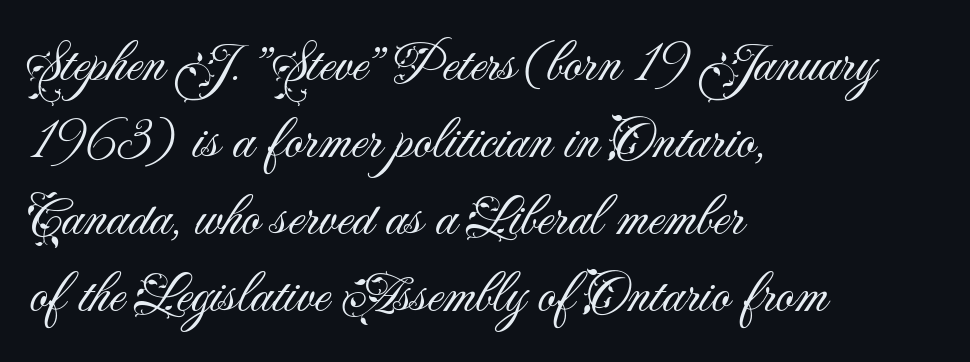
The image shows 57 px light sans-serif type; set left-aligned, normal line spacing (1.35x), normal letter spacing, not underlined; medium stroke contrast and a small x-height.
